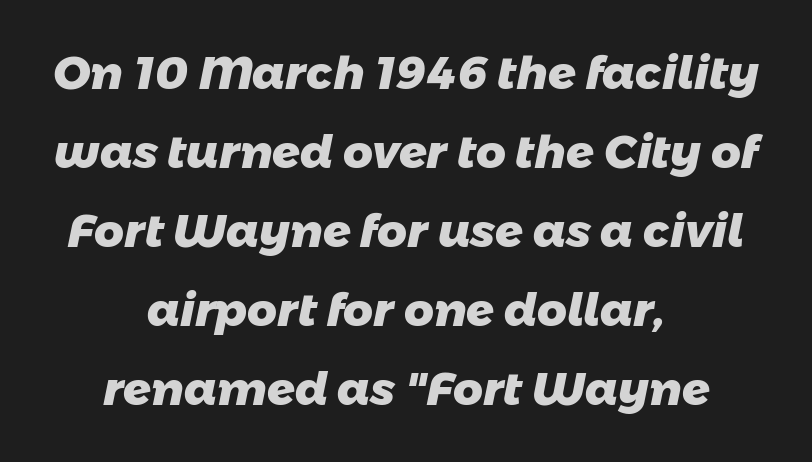
The image shows 46 px heavy sans-serif type; set centered, line spacing 1.72x, normal letter spacing, not underlined; low stroke contrast and a medium x-height.
